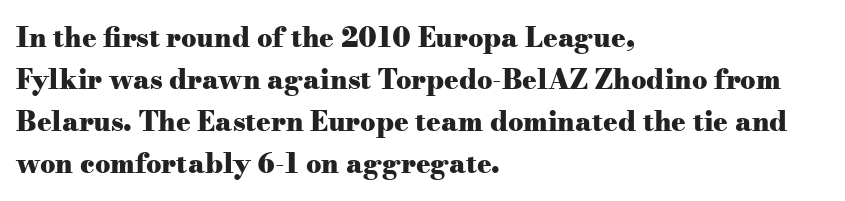
The image shows 27 px bold type, upright; set left-aligned, normal line spacing (1.56x), normal letter spacing, not underlined.
